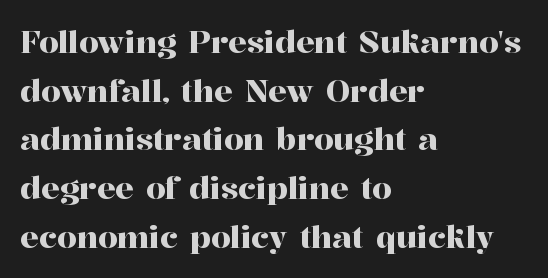
Inter-character spacing is left at the font's built-in metrics. Think of a printed novel: that variable character pitch is what you see here. The zone under the glyphs is completely vacant. Examine the stroke ends and you'll spot serifs.
